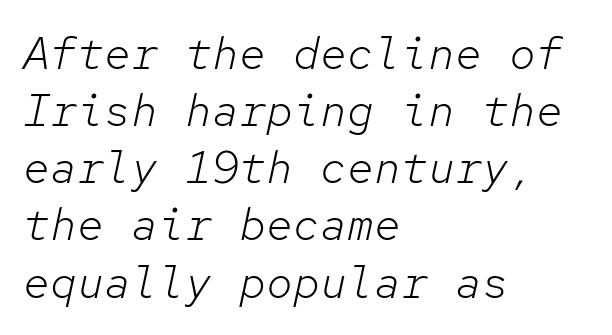
Q: Is the text bold? A: No.
Q: Is the text italic (slanted)? A: Yes, it leans right by about 12 degrees.
Q: Is the text underlined? A: No.
Q: How is the paragraph aligned? A: Left-aligned.
Q: Is the spacing between letters normal or unusually wide? A: Normal.
Q: Is the spacing between lines tight, normal or loose? A: Normal.
Q: Width (condensed, normal, or wide)? A: Normal.
Q: Stroke contrast? A: Low.
Q: x-height? A: Medium.
Q: Monospaced? A: Yes.
